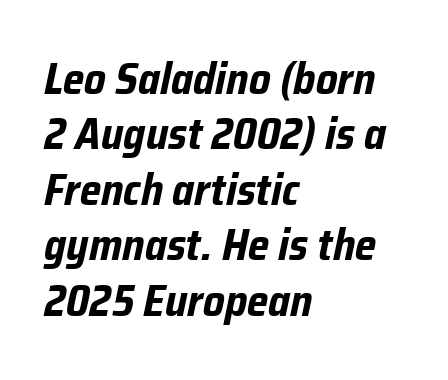
The image shows 44 px bold, condensed type, italic (leaning right); set left-aligned, normal line spacing (1.26x), normal letter spacing, not underlined; low stroke contrast and a medium x-height.
